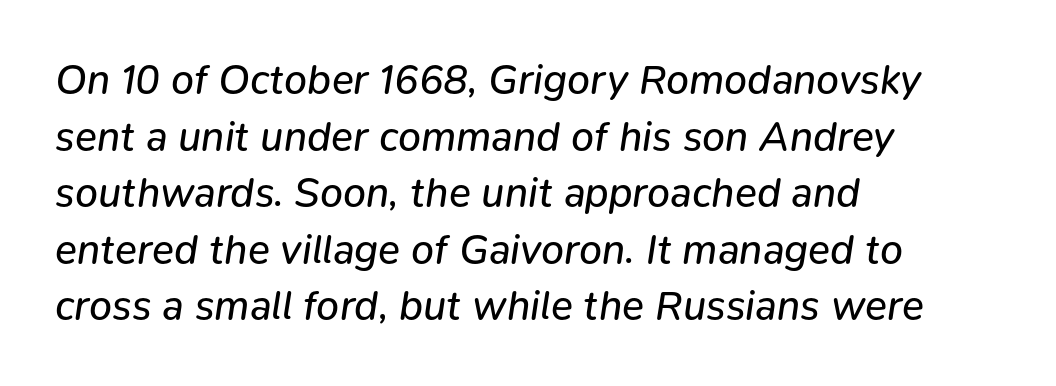
Horizontal alignment here is leftward, the default for most running prose. Regarding leading, the lines here are spaced in the standard way. Tracking here is standard; glyphs follow each other at the usual distance. The letters advance in unequal steps, a hallmark of proportional type. The passage shown is not bold in any degree. The passage shown leans; its letterforms are oblique.
